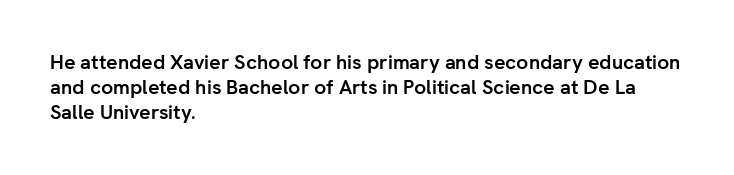
{"italic": "no", "bold": "yes", "underline": "no", "align": "left", "line_spacing_ratio": 1.24, "letter_spacing": "normal", "letter_spacing_em": 0.0, "glyph_px": 20}
